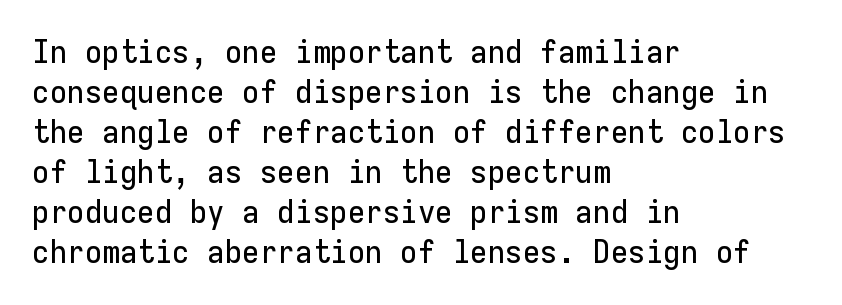
{"serif": "no", "italic": "no", "width": "normal", "stroke_contrast": "low", "x_height": "medium", "monospaced": "yes", "underline": "no", "align": "left", "line_spacing": "normal", "line_spacing_ratio": 1.25, "letter_spacing": "normal", "letter_spacing_em": 0.0, "glyph_px": 32}
